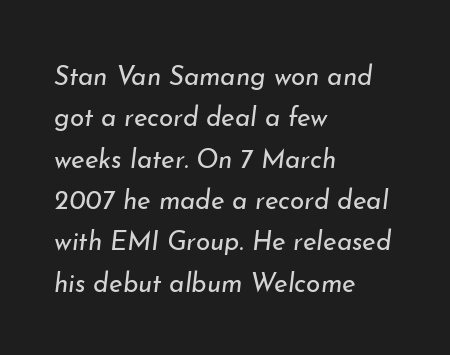
The space beneath each line is pristine and unruled. Is the block centered? No — it sits flush against the left margin. Honestly, the letter spacing is just normal — you wouldn't notice it. The face used here has a pronounced slope to its letters. Notice how descenders clear the ascenders below comfortably — that's standard leading. The face looks like a standard text weight, possibly lighter.
